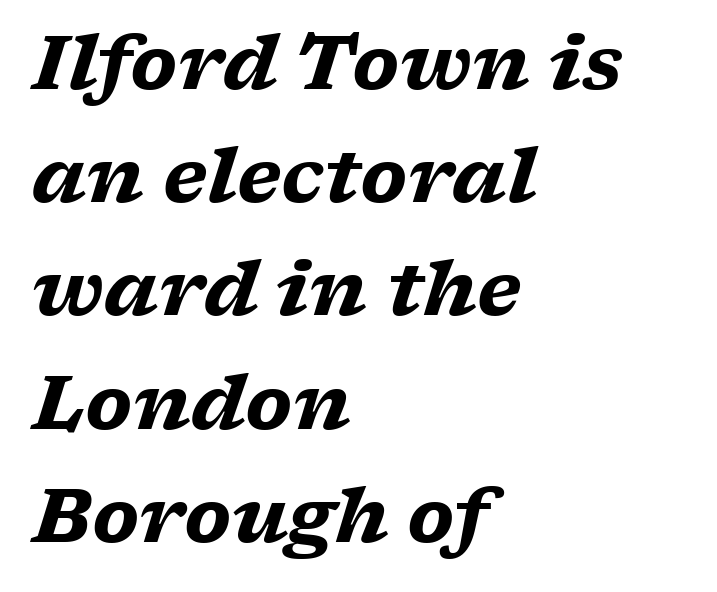
{"serif": "yes", "italic": "yes", "lean": "right", "slant_degrees": 17, "bold": "yes", "weight": "heavy", "width": "wide", "stroke_contrast": "low", "x_height": "medium", "monospaced": "no", "underline": "no", "align": "left", "line_spacing": "normal", "line_spacing_ratio": 1.53, "letter_spacing": "normal", "letter_spacing_em": 0.0, "glyph_px": 74}
